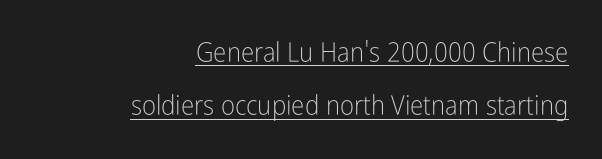
The typesetter chose a ragged-left arrangement here. This rendering leaves character spacing at its baseline value. Stems and bowls with no extra thickness — not bold. Every word sits above its own underline. The rendering uses a large line-height, opening up the rows.
